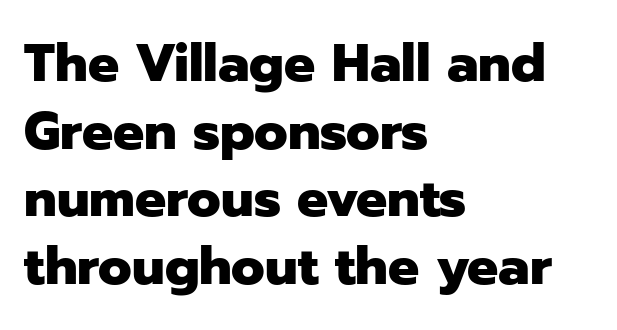
In terms of weight, the rendering is a true, heavy bold. Does the lettering tilt? It doesn't — this is upright. Evenly set lines give the paragraph a standard silhouette. Note: no serifs on the glyphs. Does the copy run flush right? No — it runs flush left. Descender tails drop into unmarked territory.
